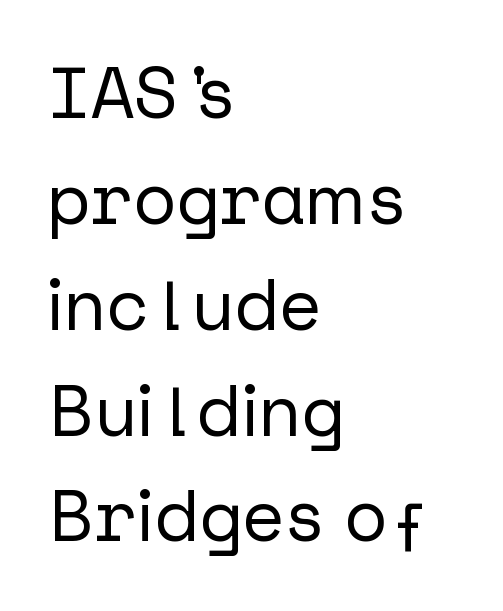
The image shows 72 px sans-serif type, upright; set left-aligned, normal line spacing (1.47x), normal letter spacing, not underlined; low stroke contrast and a medium x-height.
